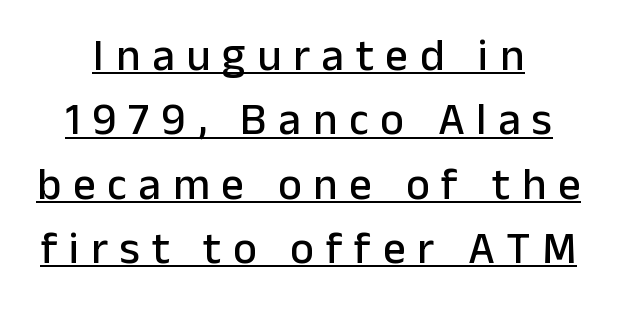
{"serif": "no", "italic": "no", "width": "normal", "stroke_contrast": "low", "x_height": "medium", "monospaced": "no", "underline": "yes", "align": "center", "line_spacing": "normal", "line_spacing_ratio": 1.43, "letter_spacing": "wide", "letter_spacing_em": 0.26, "glyph_px": 45}
